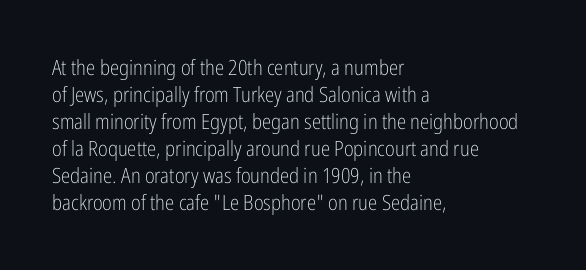
Q: Is the text bold? A: No.
Q: Is the text italic (slanted)? A: No, it is upright.
Q: Is the text underlined? A: No.
Q: How is the paragraph aligned? A: Left-aligned.
Q: Is the spacing between letters normal or unusually wide? A: Normal.
Q: Is the spacing between lines tight, normal or loose? A: Normal.
